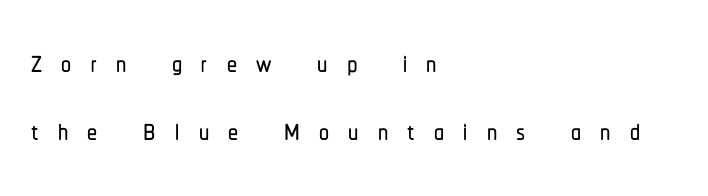
This sample has the flowing, uneven cadence of proportional lettering. These lines are set flush left with a ragged right edge. In terms of posture, this sample is upright. Unmarked baselines from the first word to the last.
